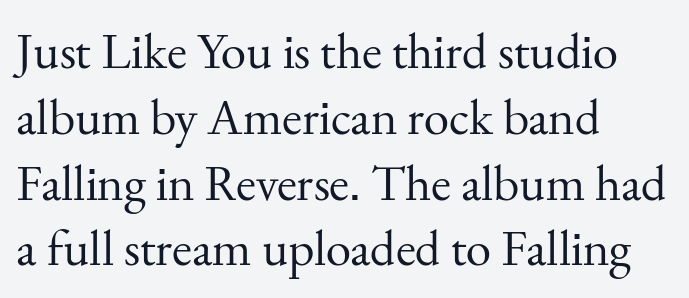
The image shows 51 px regular-weight serif type, upright; set left-aligned, normal line spacing (1.29x), normal letter spacing, not underlined; medium stroke contrast and a small x-height.
